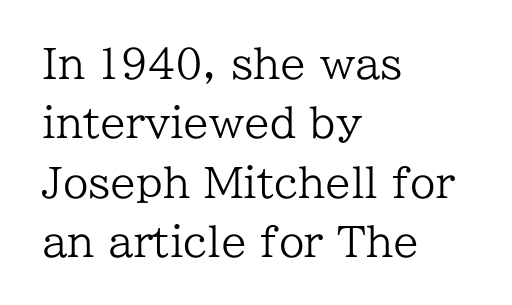
{"serif": "yes", "italic": "no", "bold": "no", "weight": "regular", "width": "normal", "stroke_contrast": "low", "x_height": "medium", "monospaced": "no", "underline": "no", "align": "left", "line_spacing": "normal", "line_spacing_ratio": 1.45, "letter_spacing": "normal", "letter_spacing_em": 0.0, "glyph_px": 41}
